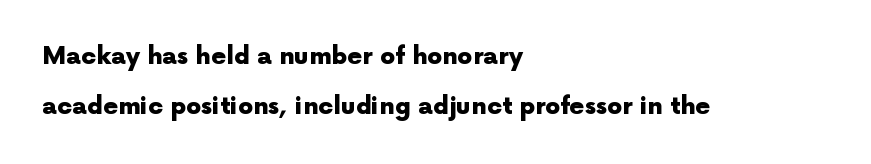
Q: Is the text bold? A: Yes.
Q: Is the text italic (slanted)? A: No, it is upright.
Q: Is the text underlined? A: No.
Q: How is the paragraph aligned? A: Left-aligned.
Q: Is the spacing between letters normal or unusually wide? A: Normal.
Q: Is the spacing between lines tight, normal or loose? A: Loose.
